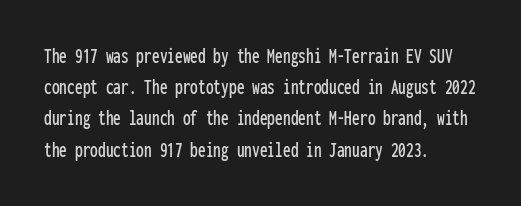
Q: Is the text italic (slanted)? A: No, it is upright.
Q: Is the text underlined? A: No.
Q: How is the paragraph aligned? A: Left-aligned.
Q: Is the spacing between letters normal or unusually wide? A: Normal.
Q: Is the spacing between lines tight, normal or loose? A: Normal.
